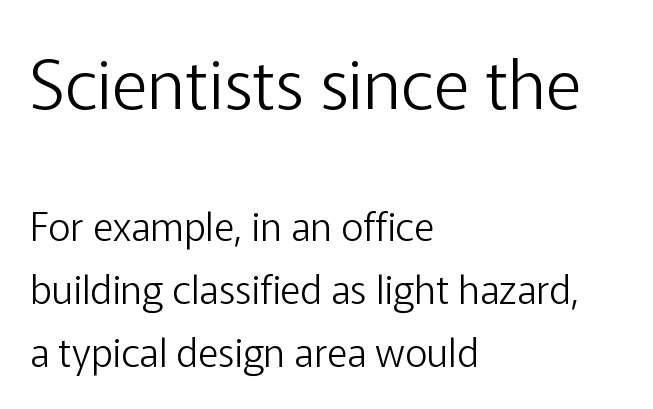
{"serif": "no", "italic": "no", "bold": "no", "weight": "light", "width": "normal", "stroke_contrast": "low", "x_height": "medium", "monospaced": "no", "underline": "no", "align": "left", "line_spacing": "normal", "line_spacing_ratio": 1.62, "letter_spacing": "normal", "letter_spacing_em": 0.0, "larger_block": "first", "size_ratio": 1.74, "glyph_px": 68}
